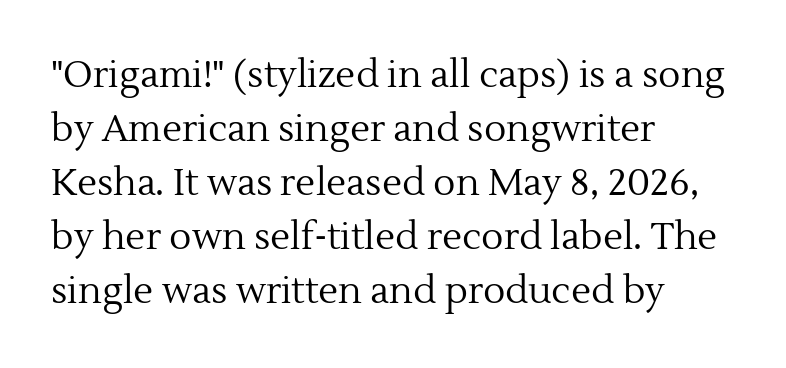
The rendering uses a moderate line-height, typical for paragraphs. No word sits above an underline. Leftover space on each line is placed entirely after the last word. Rendered with straight, roman letterforms.
